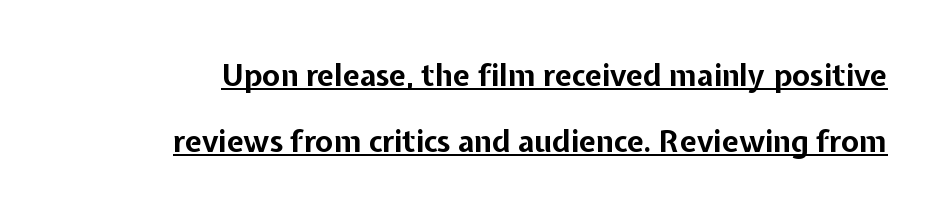
This is roman type, the default non-slanted kind. The font family rendered here belongs to the sans-serif group. What decoration does the sample have? An underline. Inter-character spacing is left at the font's built-in metrics. Note the varied advance widths — an 'i' is clearly narrower than an 'm'. The sample has been set heavy, in full bold.
